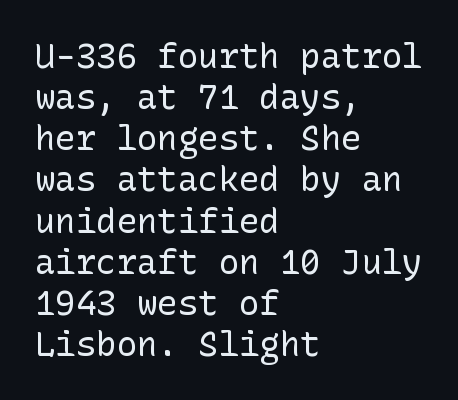
A light-to-regular cut is what we see here. Font category for this specimen: sans-serif. This is roman type, the default non-slanted kind. The space beneath each line is pristine and unruled. Characters follow at the spacing the type designer built in.
